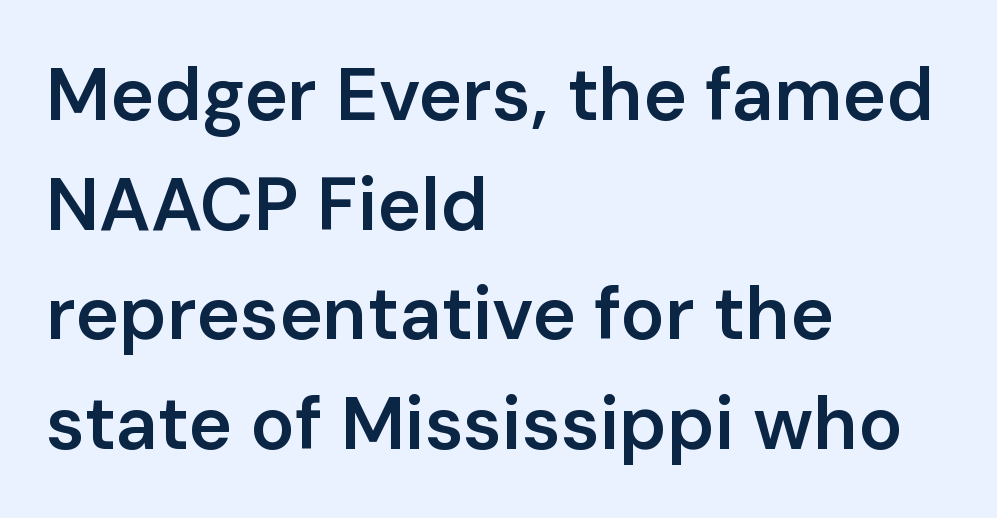
The image shows 74 px semibold sans-serif type, upright; set left-aligned, normal line spacing (1.48x), normal letter spacing, not underlined; low stroke contrast and a medium x-height.
